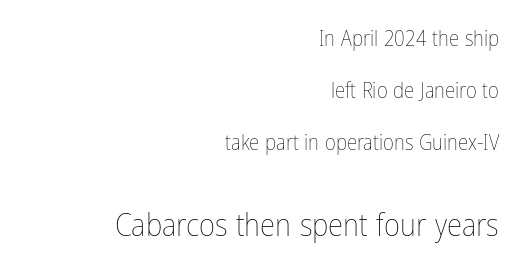
{"italic": "no", "bold": "no", "weight": "thin", "width": "condensed", "stroke_contrast": "low", "x_height": "medium", "monospaced": "no", "underline": "no", "align": "right", "line_spacing": "loose", "line_spacing_ratio": 2.47, "letter_spacing": "normal", "letter_spacing_em": 0.0, "larger_block": "second", "size_ratio": 1.48, "glyph_px": 31}
